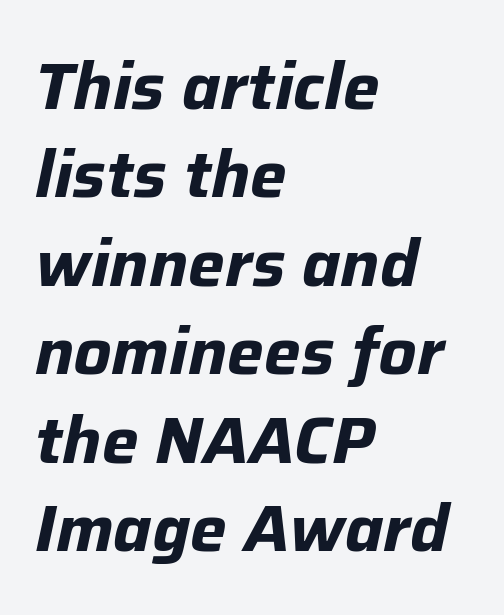
Q: Is the text bold? A: Yes.
Q: Is the text italic (slanted)? A: Yes, it leans right by about 12 degrees.
Q: Is the text underlined? A: No.
Q: How is the paragraph aligned? A: Left-aligned.
Q: Is the spacing between letters normal or unusually wide? A: Normal.
Q: Is the spacing between lines tight, normal or loose? A: Normal.
Q: Width (condensed, normal, or wide)? A: Normal.
Q: Stroke contrast? A: Low.
Q: x-height? A: Medium.
Q: Monospaced? A: No.
